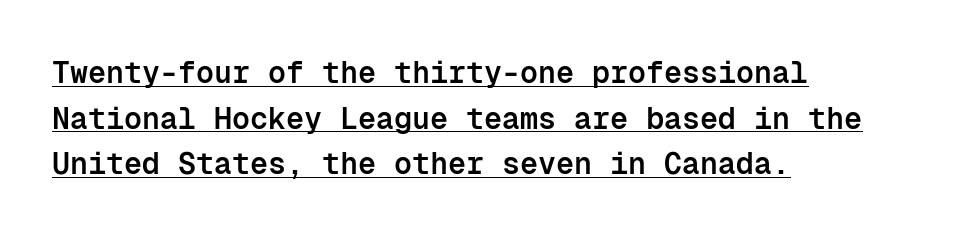
{"serif": "no", "italic": "no", "bold": "semi", "weight": "semibold", "width": "normal", "stroke_contrast": "low", "x_height": "medium", "monospaced": "yes", "underline": "yes", "align": "left", "line_spacing": "normal", "line_spacing_ratio": 1.52, "letter_spacing": "normal", "letter_spacing_em": 0.0, "glyph_px": 30}
